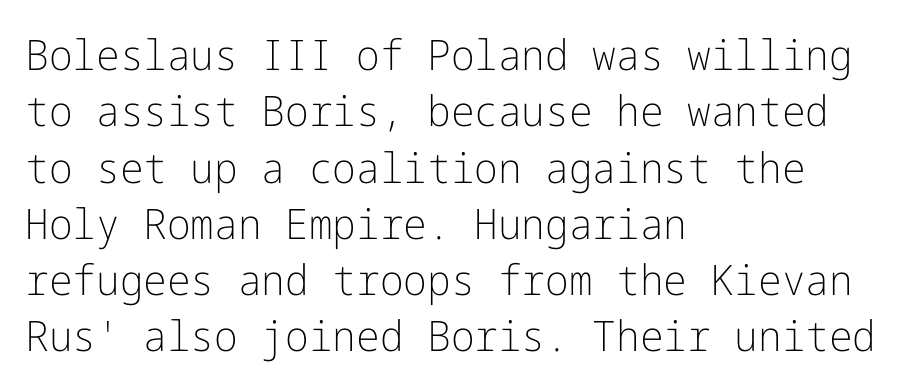
The image shows 42 px light sans-serif type, upright; set left-aligned, normal line spacing (1.34x), normal letter spacing, not underlined; low stroke contrast and a medium x-height.
